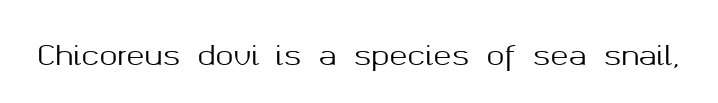
This rendering leaves character spacing at its baseline value. Has an underline been added? It has not. No italicization has been applied; the sample stays upright.
